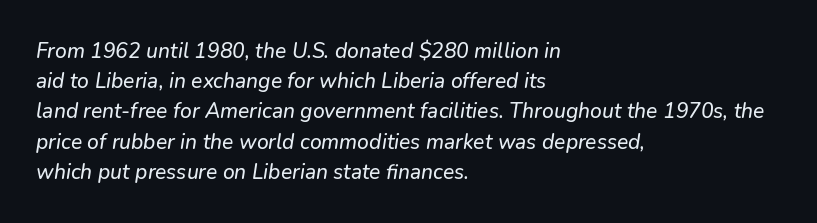
Q: Is the text italic (slanted)? A: Yes, it leans right by about 9 degrees.
Q: Is the text underlined? A: No.
Q: How is the paragraph aligned? A: Left-aligned.
Q: Is the spacing between letters normal or unusually wide? A: Normal.
Q: Is the spacing between lines tight, normal or loose? A: Normal.
